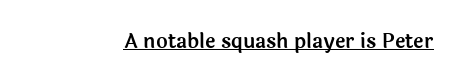
The letters stand upright; this is a roman face. Tracking here is standard; glyphs follow each other at the usual distance. Descenders here cross a horizontal rule under the line.
